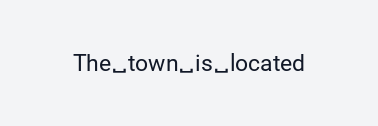
{"italic": "no", "bold": "no", "underline": "no", "letter_spacing": "normal", "letter_spacing_em": 0.0, "glyph_px": 23}
